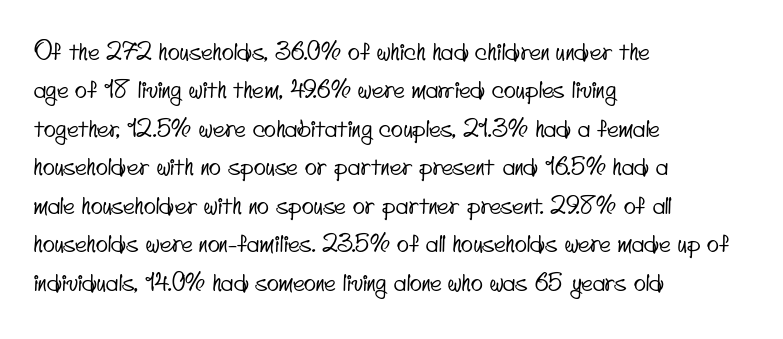
A student would call this left alignment; a typographer would say flush left, rag right. The space beneath each line is pristine and unruled. The gaps between neighbouring characters are ordinary and unremarkable. The designer left line spacing at the default.
